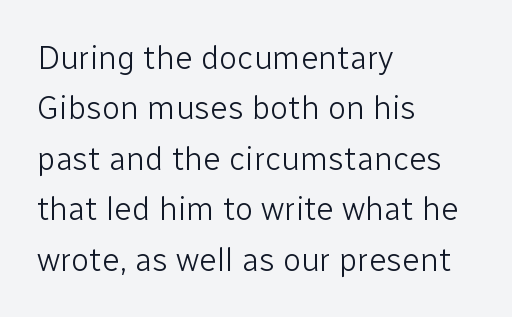
Q: Is the text bold? A: No.
Q: Is the text italic (slanted)? A: No, it is upright.
Q: Is the typeface a serif or a sans-serif typeface? A: Sans-serif.
Q: Is the text underlined? A: No.
Q: How is the paragraph aligned? A: Left-aligned.
Q: Is the spacing between letters normal or unusually wide? A: Normal.
Q: Is the spacing between lines tight, normal or loose? A: Normal.
Q: Width (condensed, normal, or wide)? A: Normal.
Q: Stroke contrast? A: Low.
Q: x-height? A: Medium.
Q: Monospaced? A: No.
